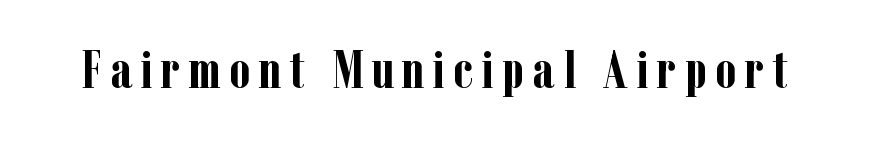
Q: Is the text bold? A: Yes.
Q: Is the text italic (slanted)? A: No, it is upright.
Q: Is the typeface a serif or a sans-serif typeface? A: Serif.
Q: Is the text underlined? A: No.
Q: Width (condensed, normal, or wide)? A: Condensed.
Q: Stroke contrast? A: Low.
Q: x-height? A: Medium.
Q: Monospaced? A: No.
